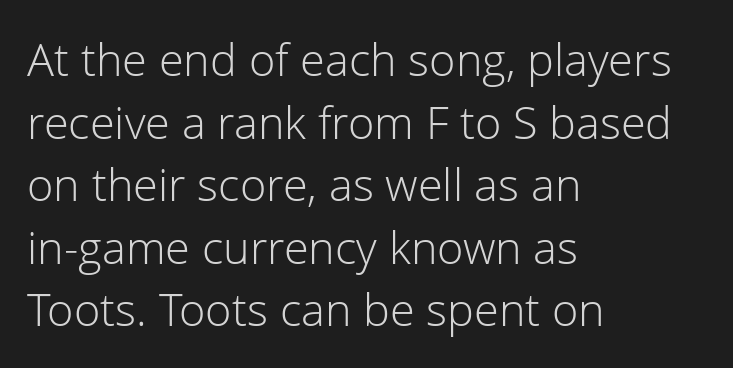
Q: Is the text bold? A: No.
Q: Is the text italic (slanted)? A: No, it is upright.
Q: Is the typeface a serif or a sans-serif typeface? A: Sans-serif.
Q: Is the text underlined? A: No.
Q: How is the paragraph aligned? A: Left-aligned.
Q: Is the spacing between letters normal or unusually wide? A: Normal.
Q: Is the spacing between lines tight, normal or loose? A: Normal.
Q: Width (condensed, normal, or wide)? A: Normal.
Q: Stroke contrast? A: Low.
Q: x-height? A: Medium.
Q: Monospaced? A: No.
